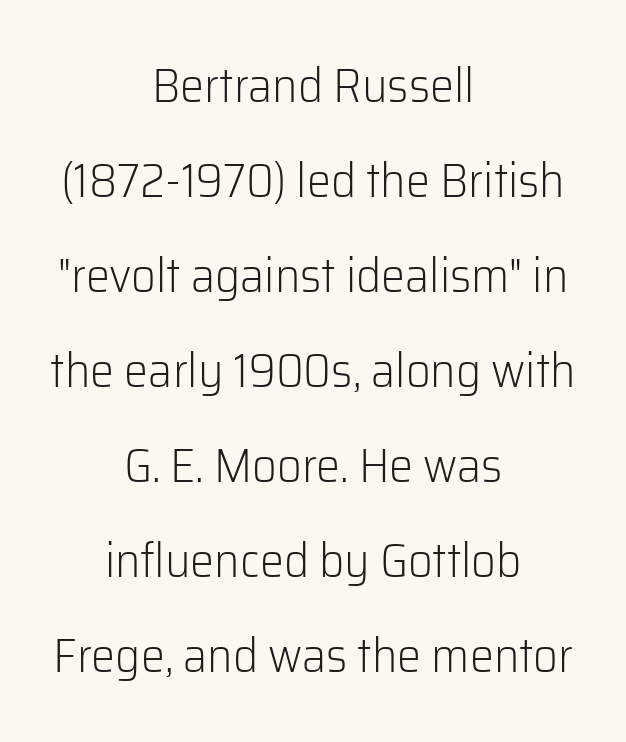
Q: Is the text bold? A: No.
Q: Is the text italic (slanted)? A: No, it is upright.
Q: Is the typeface a serif or a sans-serif typeface? A: Sans-serif.
Q: Is the text underlined? A: No.
Q: How is the paragraph aligned? A: Centered.
Q: Is the spacing between letters normal or unusually wide? A: Normal.
Q: Is the spacing between lines tight, normal or loose? A: Loose.
Q: Width (condensed, normal, or wide)? A: Normal.
Q: Stroke contrast? A: Low.
Q: x-height? A: Medium.
Q: Monospaced? A: No.
